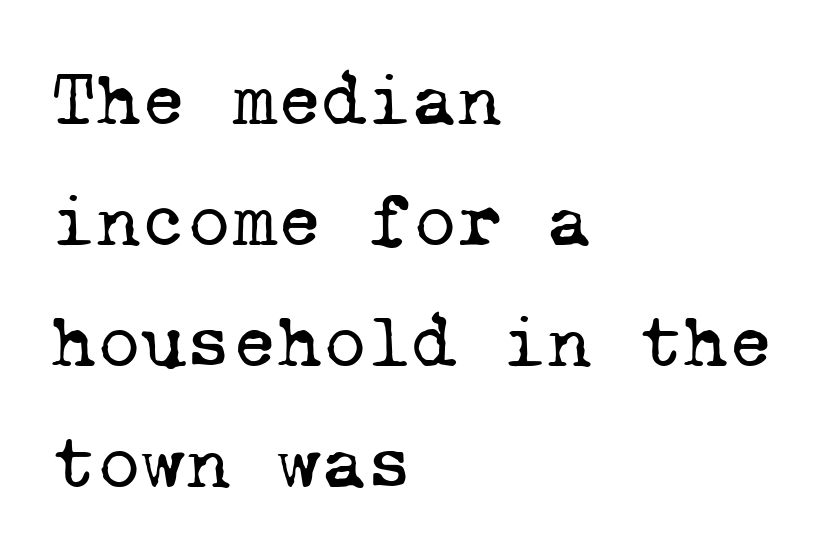
Nobody touched the tracking dial on this one. Descenders hang freely into open space. Here the designer chose a console-style face with uniform glyph widths. Heft: none added — not bold. The vertical gap from one line to the next is medium.
